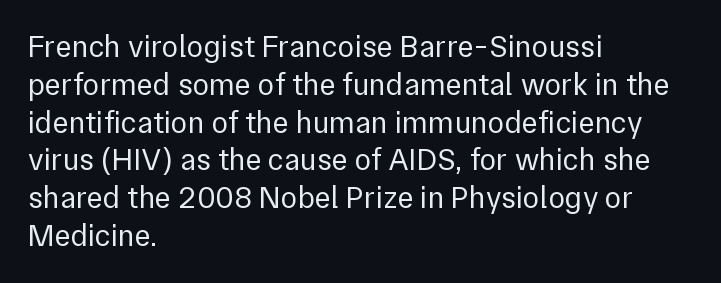
The image shows 31 px regular-weight sans-serif type, upright; set left-aligned, line spacing 1.22x, normal letter spacing, not underlined; low stroke contrast and a medium x-height.
